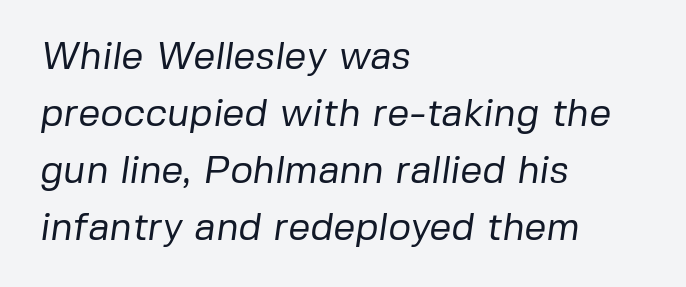
{"serif": "no", "bold": "no", "weight": "regular", "width": "normal", "stroke_contrast": "low", "x_height": "medium", "monospaced": "no", "underline": "no", "align": "left", "line_spacing": "normal", "line_spacing_ratio": 1.46, "letter_spacing": "normal", "letter_spacing_em": 0.0, "glyph_px": 39}
